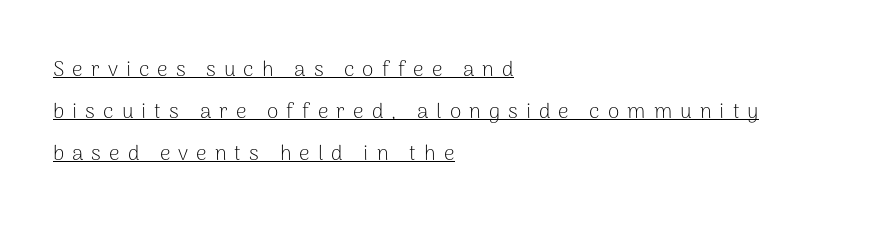
The image shows 21 px text type, upright; set left-aligned, loose line spacing (2.0x), unusually wide letter spacing (+0.38 em), underlined.
